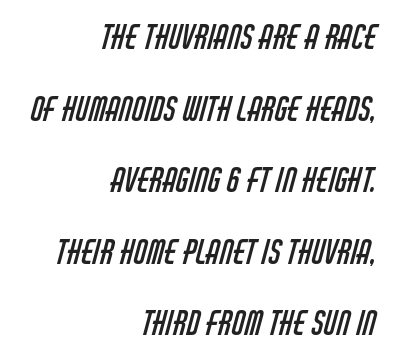
Q: Is the text bold? A: No.
Q: Is the typeface a serif or a sans-serif typeface? A: Sans-serif.
Q: Is the text underlined? A: No.
Q: How is the paragraph aligned? A: Right-aligned.
Q: Is the spacing between letters normal or unusually wide? A: Normal.
Q: Is the spacing between lines tight, normal or loose? A: Loose.
Q: Width (condensed, normal, or wide)? A: Condensed.
Q: Stroke contrast? A: Low.
Q: x-height? A: Large.
Q: Monospaced? A: No.
